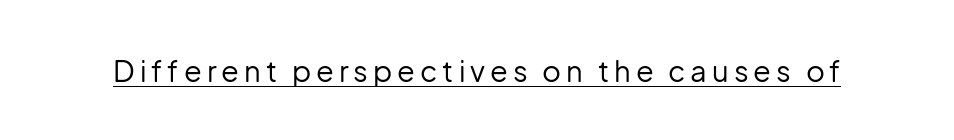
{"serif": "no", "italic": "no", "bold": "no", "weight": "regular", "width": "normal", "stroke_contrast": "low", "x_height": "medium", "monospaced": "no", "underline": "yes", "glyph_px": 29}
